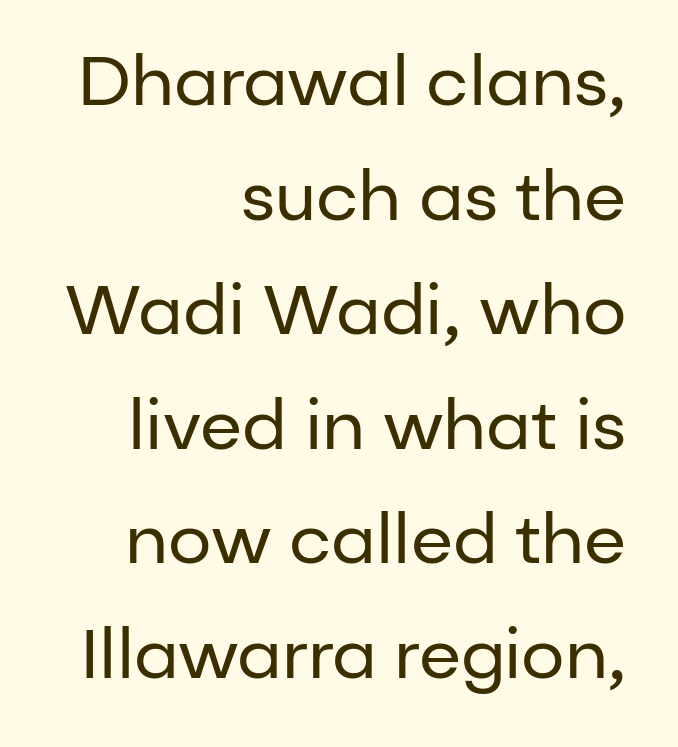
The image shows 69 px regular-weight sans-serif type, upright; set right-aligned, normal line spacing (1.66x), normal letter spacing, not underlined; low stroke contrast and a medium x-height.
